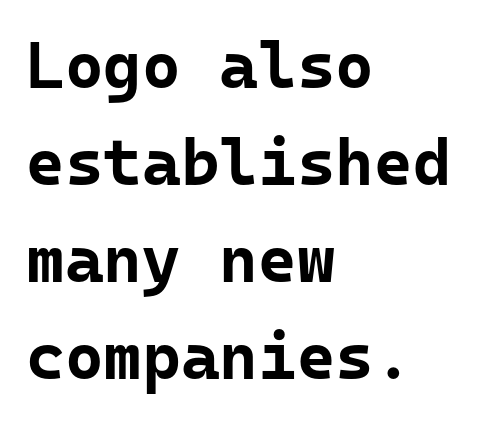
Q: Is the text bold? A: Yes.
Q: Is the text italic (slanted)? A: No, it is upright.
Q: Is the typeface a serif or a sans-serif typeface? A: Sans-serif.
Q: Is the text underlined? A: No.
Q: How is the paragraph aligned? A: Left-aligned.
Q: Is the spacing between letters normal or unusually wide? A: Normal.
Q: Is the spacing between lines tight, normal or loose? A: Normal.
Q: Width (condensed, normal, or wide)? A: Normal.
Q: Stroke contrast? A: Low.
Q: x-height? A: Medium.
Q: Monospaced? A: Yes.
